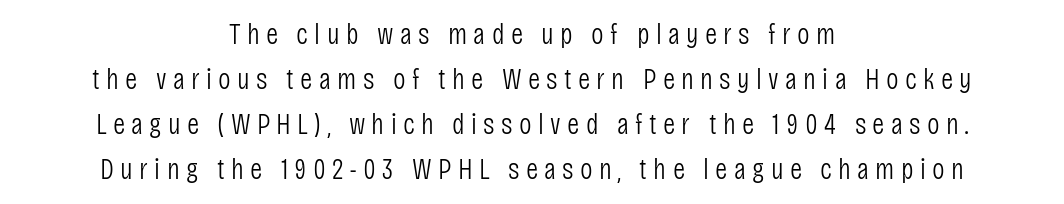
Q: Is the text bold? A: No.
Q: Is the text italic (slanted)? A: No, it is upright.
Q: Is the typeface a serif or a sans-serif typeface? A: Sans-serif.
Q: Is the text underlined? A: No.
Q: How is the paragraph aligned? A: Centered.
Q: Is the spacing between letters normal or unusually wide? A: Unusually wide.
Q: Is the spacing between lines tight, normal or loose? A: Normal.
Q: Width (condensed, normal, or wide)? A: Condensed.
Q: Stroke contrast? A: Low.
Q: x-height? A: Large.
Q: Monospaced? A: No.
